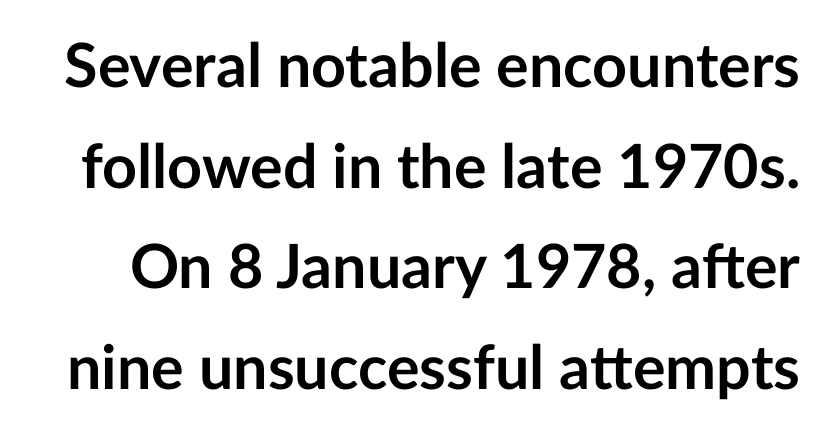
{"serif": "no", "italic": "no", "bold": "yes", "weight": "semibold", "width": "normal", "stroke_contrast": "low", "x_height": "medium", "monospaced": "no", "underline": "no", "line_spacing": "normal", "line_spacing_ratio": 1.65, "letter_spacing": "normal", "letter_spacing_em": 0.0, "glyph_px": 61}
